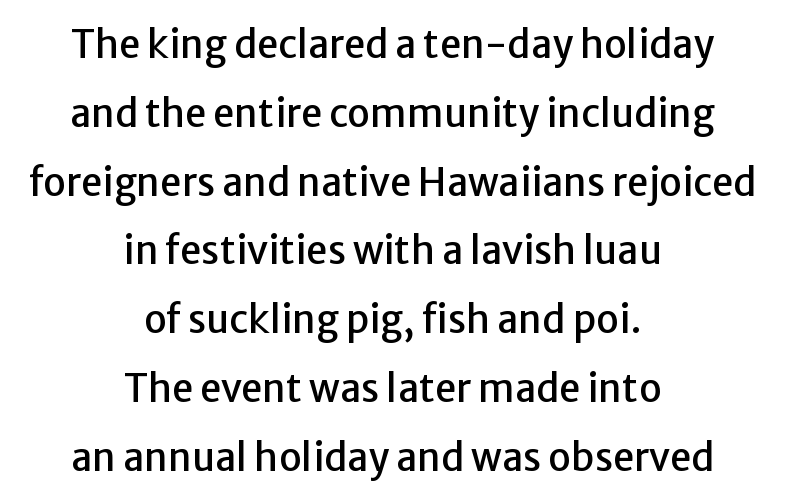
{"serif": "no", "italic": "no", "width": "normal", "stroke_contrast": "low", "x_height": "medium", "monospaced": "no", "underline": "no", "align": "center", "line_spacing_ratio": 1.81, "letter_spacing": "normal", "letter_spacing_em": 0.0, "glyph_px": 38}
